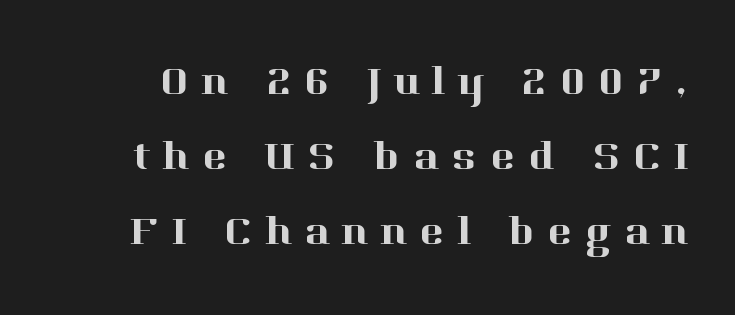
The image shows 42 px serif type, upright; set line spacing 1.78x, unusually wide letter spacing (+0.3 em), not underlined; high stroke contrast and a medium x-height.
